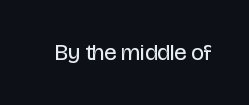
Q: Is the text bold? A: No.
Q: Is the text italic (slanted)? A: No, it is upright.
Q: Is the text underlined? A: No.
Q: Is the spacing between letters normal or unusually wide? A: Normal.
